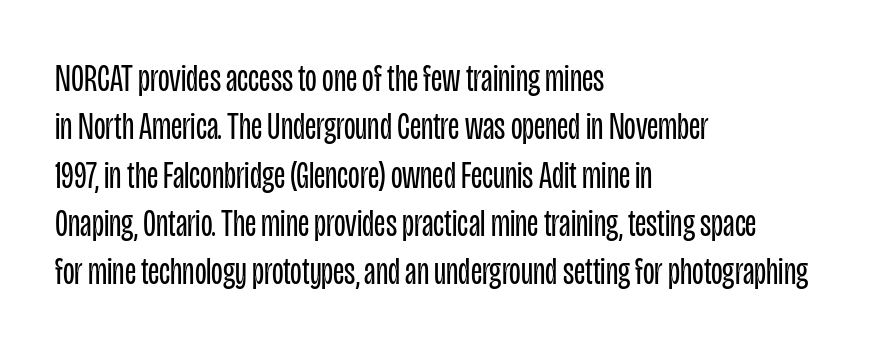
{"serif": "no", "italic": "no", "bold": "no", "weight": "regular", "width": "condensed", "stroke_contrast": "low", "x_height": "large", "monospaced": "no", "underline": "no", "align": "left", "line_spacing": "normal", "line_spacing_ratio": 1.27, "letter_spacing": "normal", "letter_spacing_em": 0.0, "glyph_px": 38}
